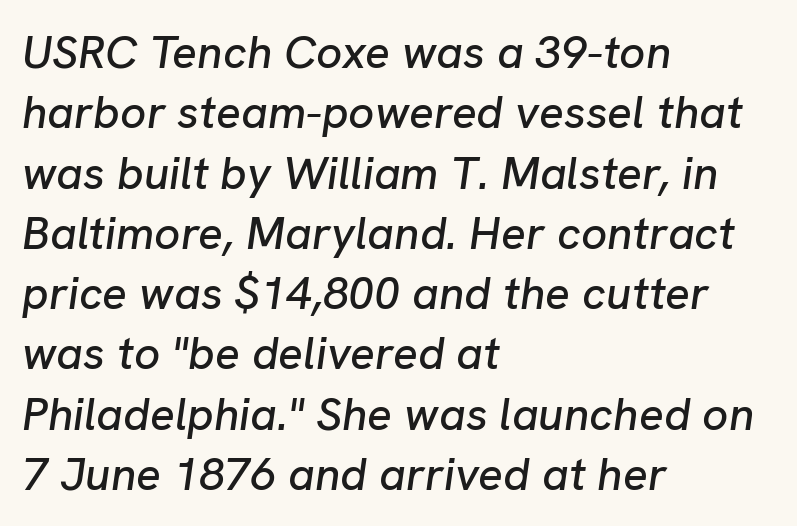
{"italic": "yes", "lean": "right", "slant_degrees": 8, "width": "normal", "stroke_contrast": "low", "x_height": "medium", "monospaced": "no", "underline": "no", "align": "left", "line_spacing": "normal", "line_spacing_ratio": 1.31, "letter_spacing": "normal", "letter_spacing_em": 0.0, "glyph_px": 46}
